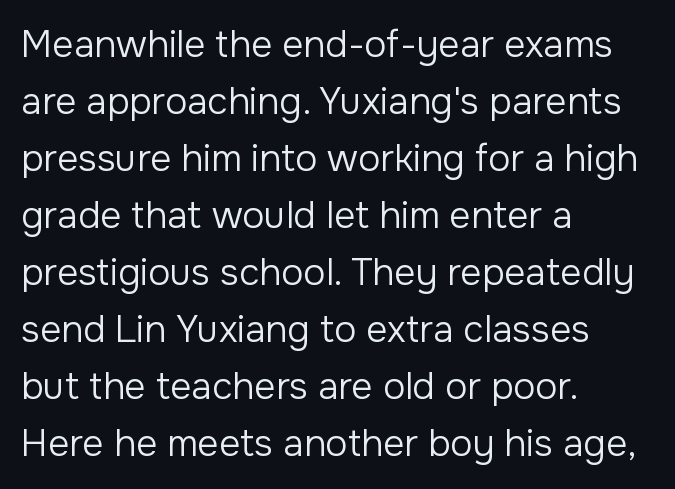
{"serif": "no", "italic": "no", "bold": "no", "weight": "regular", "width": "normal", "stroke_contrast": "low", "x_height": "medium", "monospaced": "no", "underline": "no", "align": "left", "line_spacing": "normal", "line_spacing_ratio": 1.54, "letter_spacing": "normal", "letter_spacing_em": 0.0, "glyph_px": 37}
